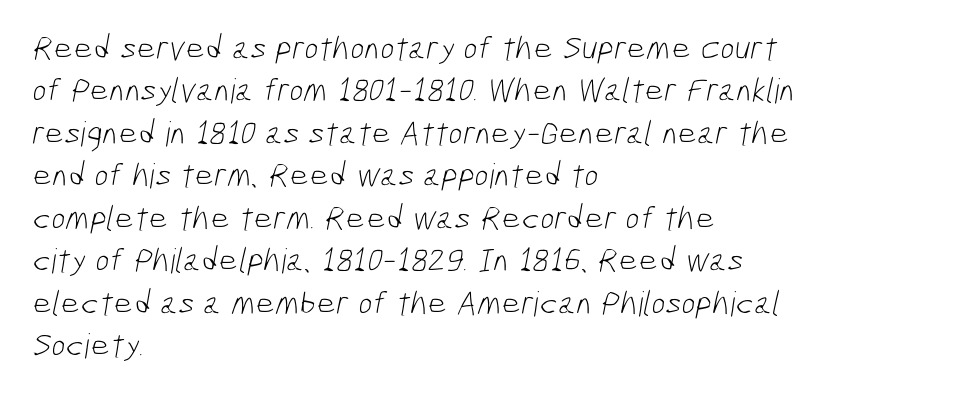
The image shows 34 px light, condensed sans-serif type; set left-aligned, normal line spacing (1.25x), normal letter spacing, not underlined; low stroke contrast and a medium x-height.
